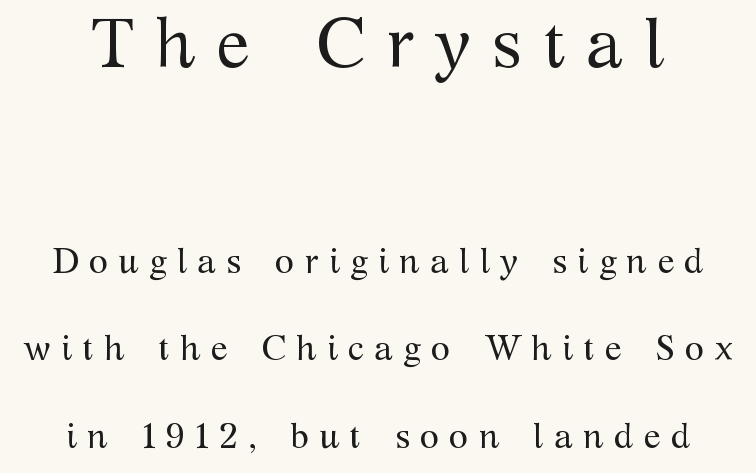
Q: Is the text bold? A: No.
Q: Is the text italic (slanted)? A: No, it is upright.
Q: Is the typeface a serif or a sans-serif typeface? A: Serif.
Q: Is the text underlined? A: No.
Q: Is the spacing between letters normal or unusually wide? A: Unusually wide.
Q: Is the spacing between lines tight, normal or loose? A: Loose.
Q: Which block of text is set in a larger size, the first (top) or the second (bottom)? A: The first (top) one.
Q: Width (condensed, normal, or wide)? A: Normal.
Q: Stroke contrast? A: Medium.
Q: x-height? A: Medium.
Q: Monospaced? A: No.
